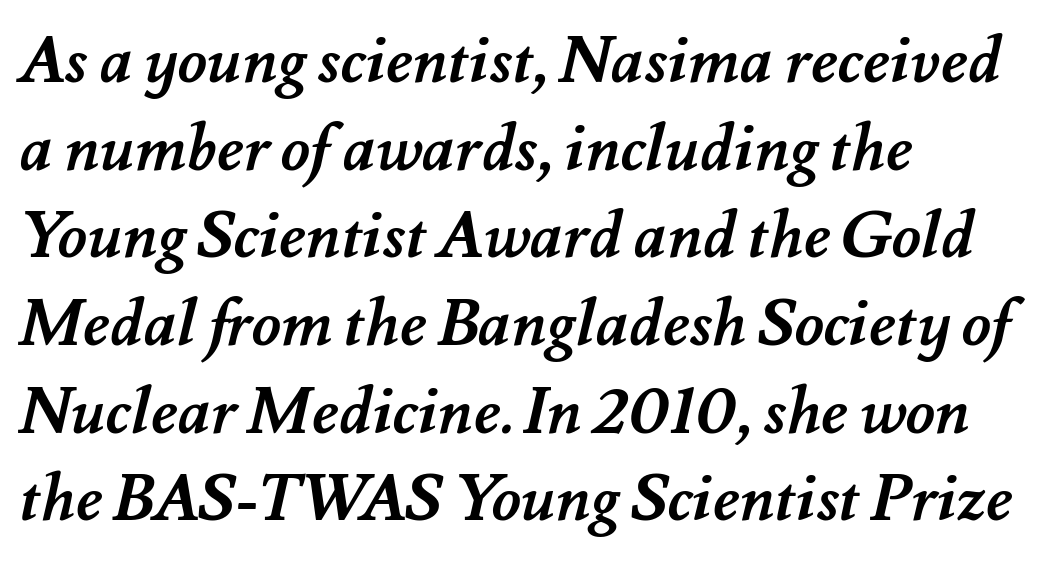
How are the letters spaced? Ordinarily, with no added tracking. Bold? Absolutely — the strokes are thick and heavy. The ragged edge is on the right, which tells us the setting is flush left. The lines sit at an ordinary, default distance from one another. Is this a fixed-width face? No — the glyphs have proportional, varying widths. Just letters on the line, the space beneath them empty.
